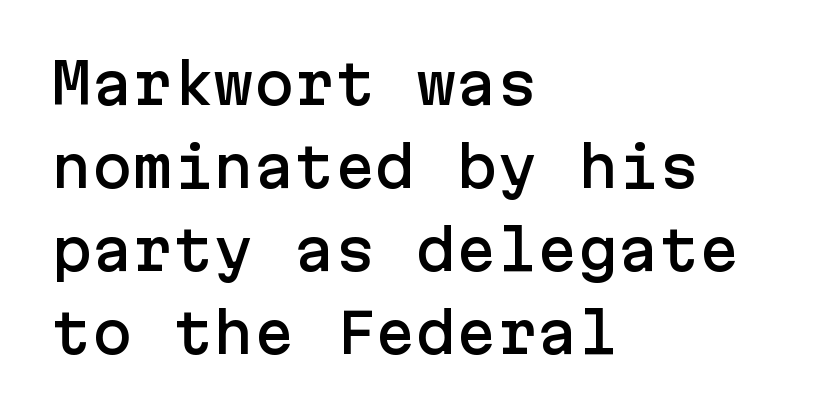
These lines keep a tight, regular rhythm from letter to letter. Type without underlining. The rendering shows plain stroke endings on the letterforms — a sans-serif design. Quick note: not italic, upright.
